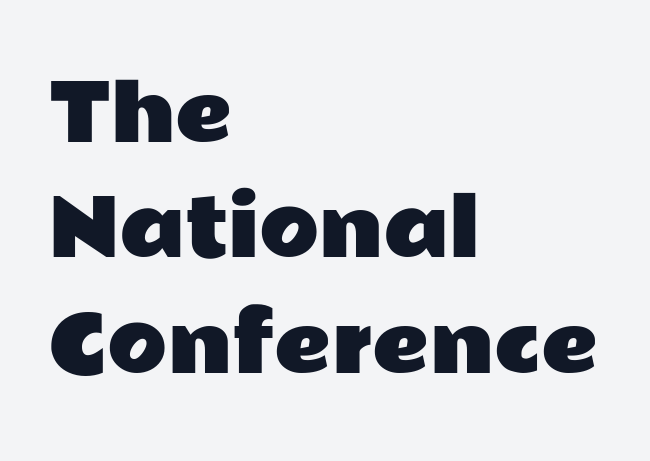
Spacing between characters is what you'd get straight out of the box. The passage shown is typed in a proportional face where columns would drift. In CSS terms this would be text-align: left. A clean baseline with only descenders dipping below it. Letterform terminals end flat and unadorned throughout the passage.
